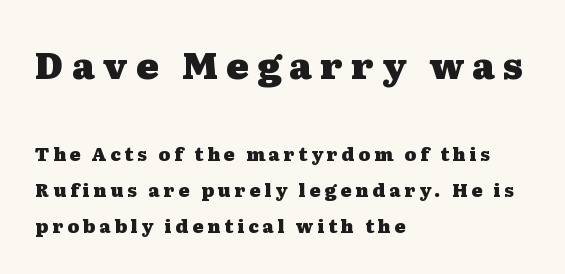
Descender tails drop into unmarked territory. In this sample the first text group is rendered at the bigger scale. This sample uses a serif face. Quick note: not italic, upright. The glyphs have the mass of a bold cut.
